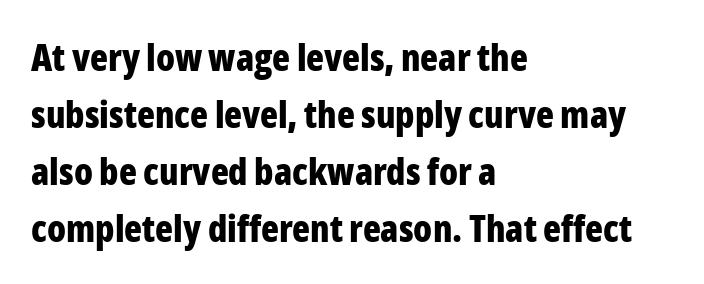
{"serif": "no", "italic": "no", "bold": "yes", "weight": "bold", "width": "condensed", "stroke_contrast": "low", "x_height": "medium", "monospaced": "no", "underline": "no", "align": "left", "line_spacing": "normal", "line_spacing_ratio": 1.54, "letter_spacing": "normal", "letter_spacing_em": 0.0, "glyph_px": 37}
